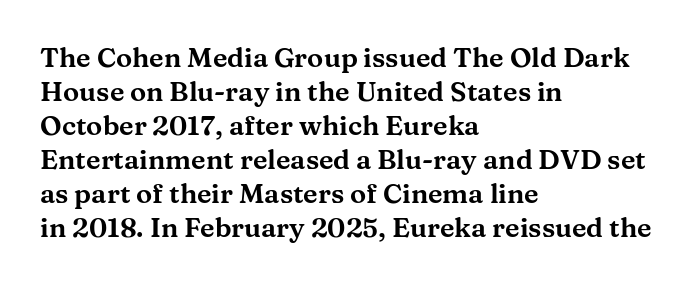
The image shows 27 px text type, upright; set left-aligned, normal line spacing (1.26x), normal letter spacing, not underlined.
